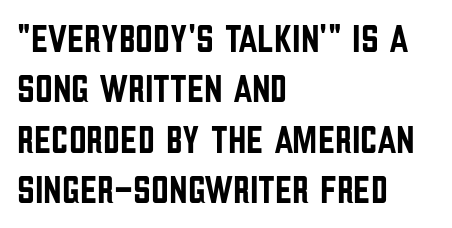
A classic flush-left, rag-right setting is used for this passage. Normally led — the rows are evenly, conventionally spaced. The space beneath each line is pristine and unruled. Style check: upright.
